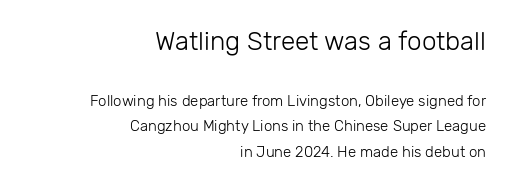
Weight: regular or lighter. Horizontally, the lines are justified to the trailing edge only. Bigger letters appear in the top chunk; the bottom chunk is reduced. A clean baseline with only descenders dipping below it. Each word holds together tightly as a unit, with standard inter-letter gaps. Vertical strokes here are truly vertical.
